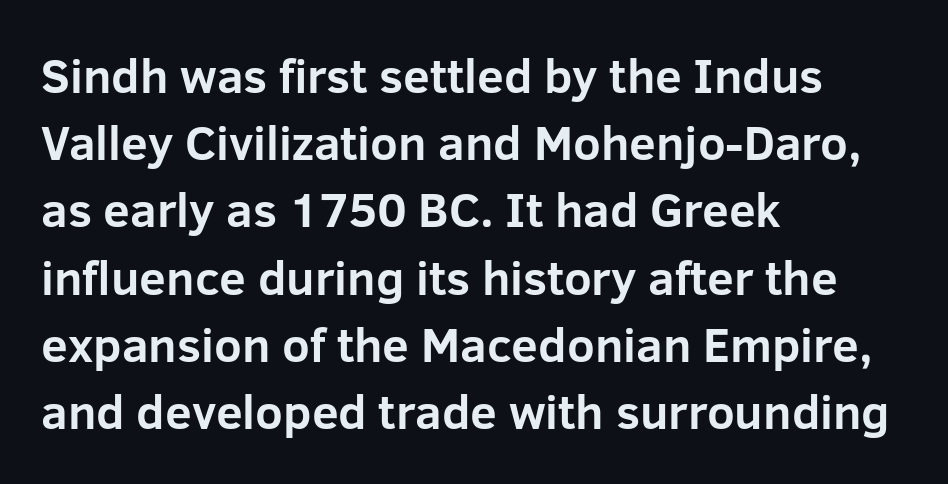
{"serif": "no", "italic": "no", "bold": "yes", "weight": "bold", "width": "normal", "stroke_contrast": "low", "x_height": "medium", "monospaced": "no", "underline": "no", "align": "left", "line_spacing": "normal", "line_spacing_ratio": 1.4, "letter_spacing": "normal", "letter_spacing_em": 0.0, "glyph_px": 48}
